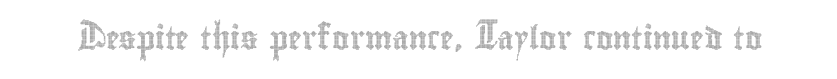
Q: Is the text italic (slanted)? A: No, it is upright.
Q: Is the text underlined? A: No.
Q: Is the spacing between letters normal or unusually wide? A: Normal.
